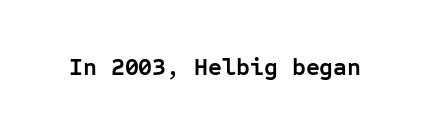
The image shows 24 px bold type, upright; set normal letter spacing, not underlined.
